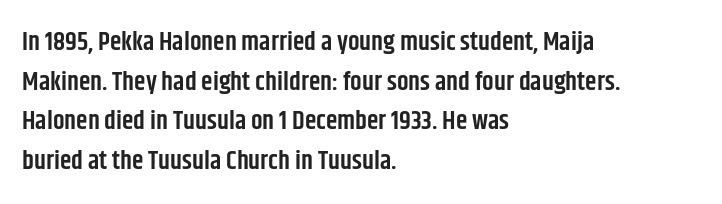
Q: Is the text bold? A: Semi-bold.
Q: Is the text italic (slanted)? A: No, it is upright.
Q: Is the text underlined? A: No.
Q: How is the paragraph aligned? A: Left-aligned.
Q: Is the spacing between letters normal or unusually wide? A: Normal.
Q: Is the spacing between lines tight, normal or loose? A: Normal.
